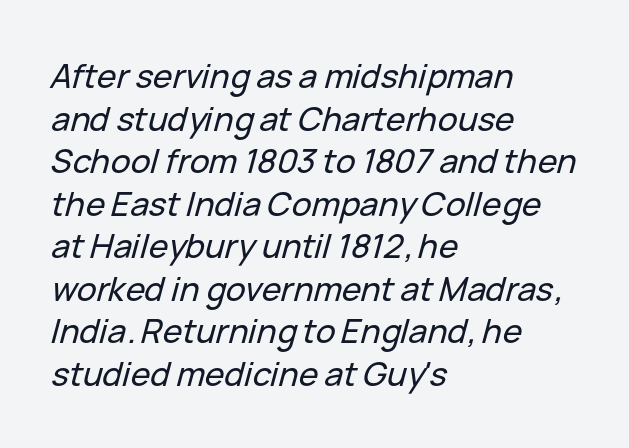
{"italic": "yes", "lean": "right", "slant_degrees": 15, "width": "normal", "stroke_contrast": "low", "x_height": "medium", "monospaced": "no", "underline": "no", "align": "left", "line_spacing": "normal", "line_spacing_ratio": 1.29, "letter_spacing": "normal", "letter_spacing_em": 0.0, "glyph_px": 33}
